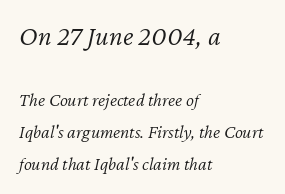
{"italic": "yes", "lean": "right", "slant_degrees": 12, "bold": "no", "weight": "light", "width": "normal", "stroke_contrast": "low", "x_height": "medium", "monospaced": "no", "underline": "no", "align": "left", "line_spacing": "normal", "line_spacing_ratio": 1.67, "letter_spacing": "normal", "letter_spacing_em": 0.0, "larger_block": "first", "size_ratio": 1.47, "glyph_px": 28}
